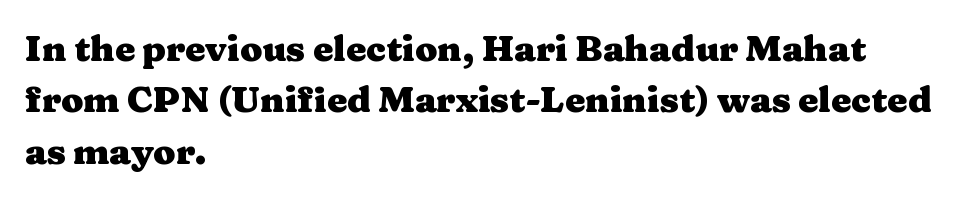
The image shows 36 px heavy, wide serif type, upright; set left-aligned, normal line spacing (1.43x), normal letter spacing, not underlined; medium stroke contrast and a medium x-height.
